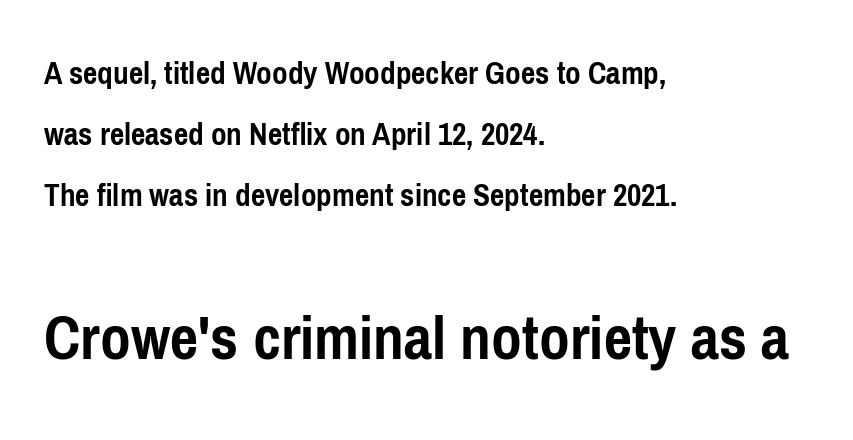
Q: Is the text bold? A: Yes.
Q: Is the text italic (slanted)? A: No, it is upright.
Q: Is the typeface a serif or a sans-serif typeface? A: Sans-serif.
Q: Is the text underlined? A: No.
Q: How is the paragraph aligned? A: Left-aligned.
Q: Is the spacing between letters normal or unusually wide? A: Normal.
Q: Which block of text is set in a larger size, the first (top) or the second (bottom)? A: The second (bottom) one.
Q: Width (condensed, normal, or wide)? A: Condensed.
Q: Stroke contrast? A: Low.
Q: x-height? A: Medium.
Q: Monospaced? A: No.
